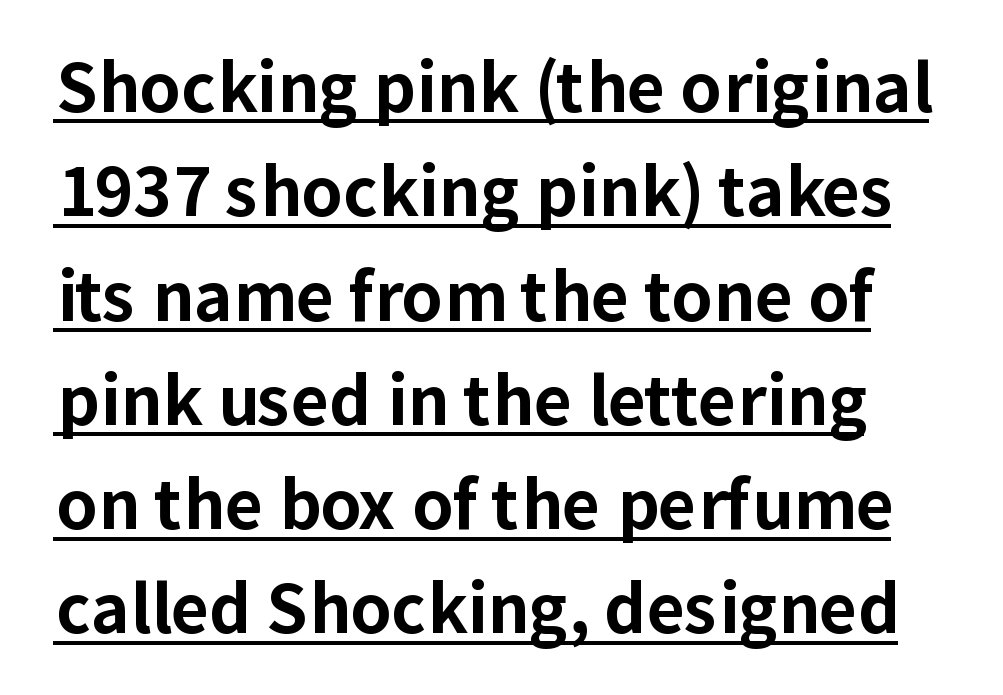
The image shows 66 px bold sans-serif type, upright; set normal line spacing (1.58x), normal letter spacing, underlined; low stroke contrast and a medium x-height.
